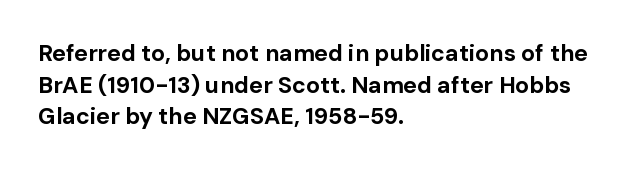
Q: Is the text bold? A: Yes.
Q: Is the text italic (slanted)? A: No, it is upright.
Q: Is the text underlined? A: No.
Q: How is the paragraph aligned? A: Left-aligned.
Q: Is the spacing between letters normal or unusually wide? A: Normal.
Q: Is the spacing between lines tight, normal or loose? A: Normal.
